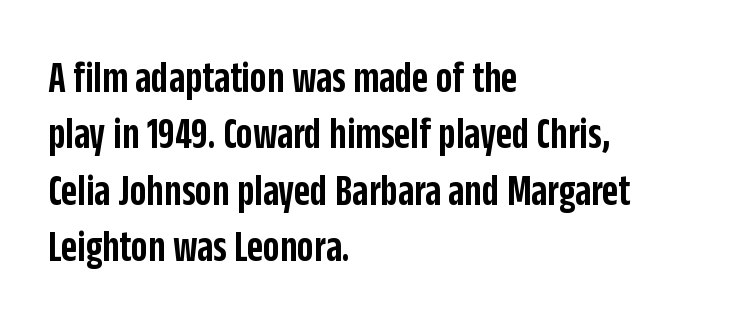
{"serif": "no", "italic": "no", "bold": "semi", "weight": "semibold", "width": "condensed", "stroke_contrast": "low", "x_height": "large", "monospaced": "no", "underline": "no", "align": "left", "line_spacing": "normal", "line_spacing_ratio": 1.28, "letter_spacing": "normal", "letter_spacing_em": 0.0, "glyph_px": 44}
